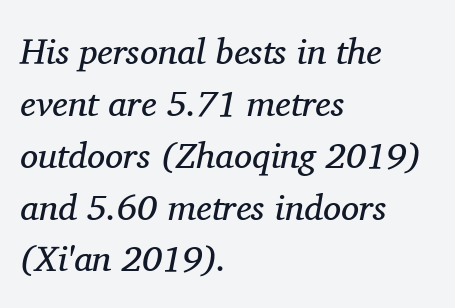
The image shows 36 px regular-weight serif type, italic (leaning right); set left-aligned, normal line spacing (1.44x), normal letter spacing, not underlined; medium stroke contrast and a medium x-height.
